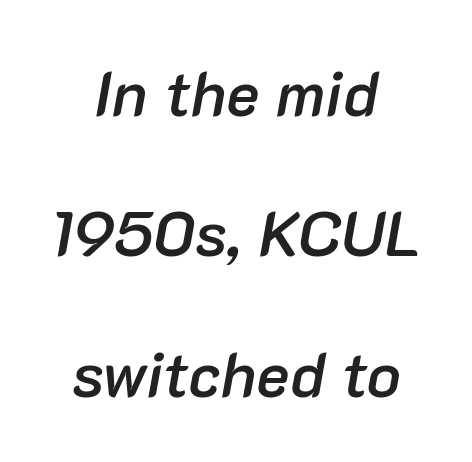
{"italic": "yes", "lean": "right", "slant_degrees": 10, "bold": "semi", "weight": "semibold", "width": "normal", "stroke_contrast": "low", "x_height": "medium", "monospaced": "no", "underline": "no", "align": "center", "line_spacing": "loose", "line_spacing_ratio": 2.23, "letter_spacing": "normal", "letter_spacing_em": 0.0, "glyph_px": 63}
